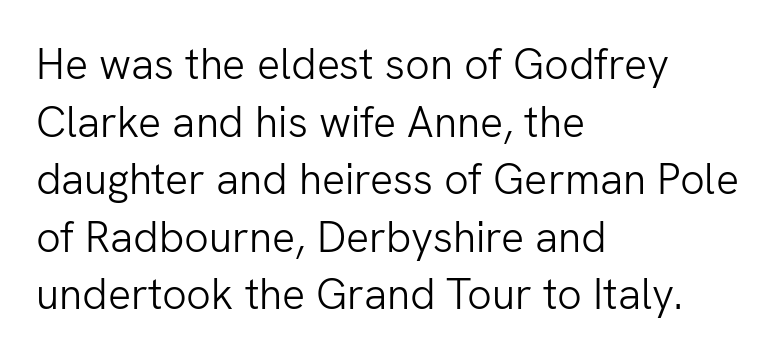
{"serif": "no", "italic": "no", "bold": "no", "weight": "light", "width": "normal", "stroke_contrast": "low", "x_height": "medium", "monospaced": "no", "underline": "no", "align": "left", "line_spacing": "normal", "line_spacing_ratio": 1.34, "letter_spacing": "normal", "letter_spacing_em": 0.0, "glyph_px": 43}
